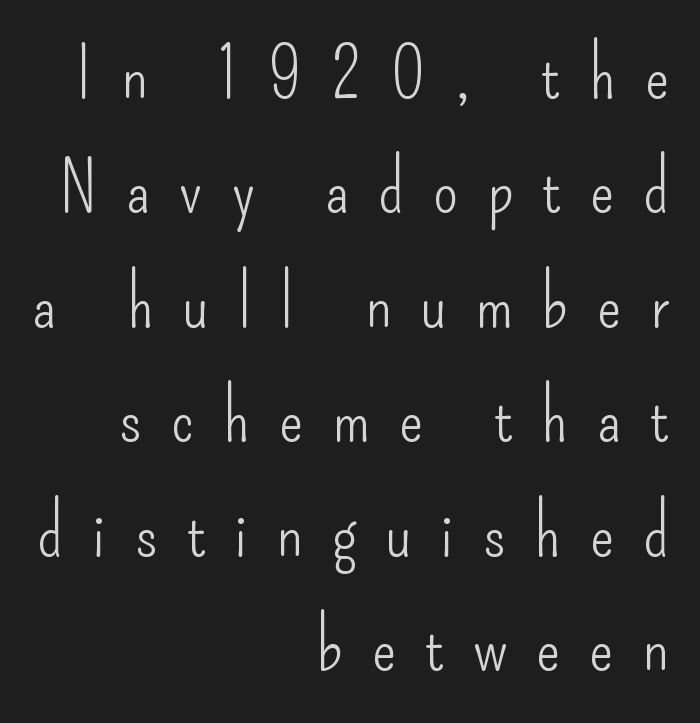
Q: Is the text bold? A: No.
Q: Is the text italic (slanted)? A: No, it is upright.
Q: Is the typeface a serif or a sans-serif typeface? A: Sans-serif.
Q: Is the text underlined? A: No.
Q: How is the paragraph aligned? A: Right-aligned.
Q: Is the spacing between letters normal or unusually wide? A: Unusually wide.
Q: Is the spacing between lines tight, normal or loose? A: Normal.
Q: Width (condensed, normal, or wide)? A: Condensed.
Q: Stroke contrast? A: Low.
Q: x-height? A: Small.
Q: Monospaced? A: No.
